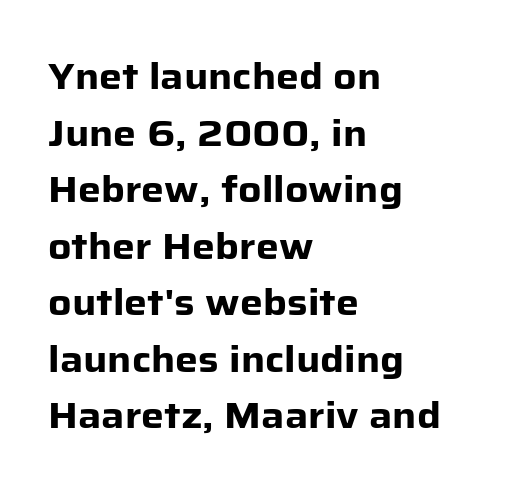
Q: Is the text bold? A: Yes.
Q: Is the text italic (slanted)? A: No, it is upright.
Q: Is the typeface a serif or a sans-serif typeface? A: Sans-serif.
Q: Is the text underlined? A: No.
Q: How is the paragraph aligned? A: Left-aligned.
Q: Is the spacing between letters normal or unusually wide? A: Normal.
Q: Is the spacing between lines tight, normal or loose? A: Normal.
Q: Width (condensed, normal, or wide)? A: Normal.
Q: Stroke contrast? A: Low.
Q: x-height? A: Medium.
Q: Monospaced? A: No.
